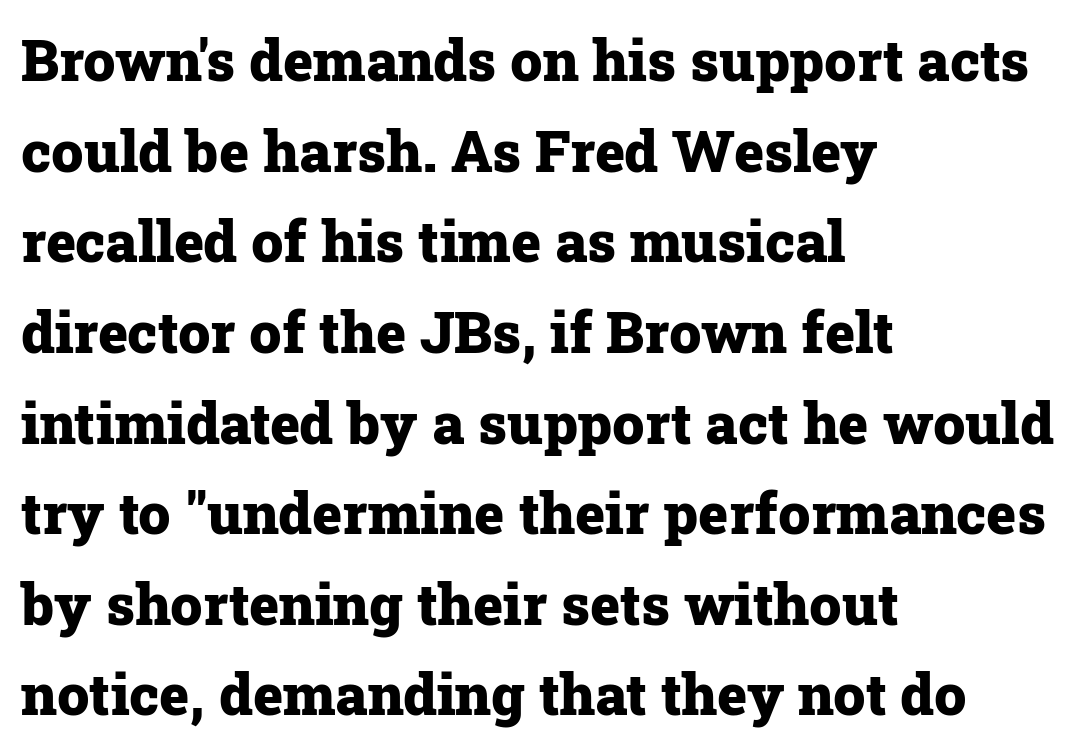
The image shows 57 px heavy serif type, upright; set left-aligned, normal line spacing (1.59x), normal letter spacing, not underlined; low stroke contrast and a medium x-height.
